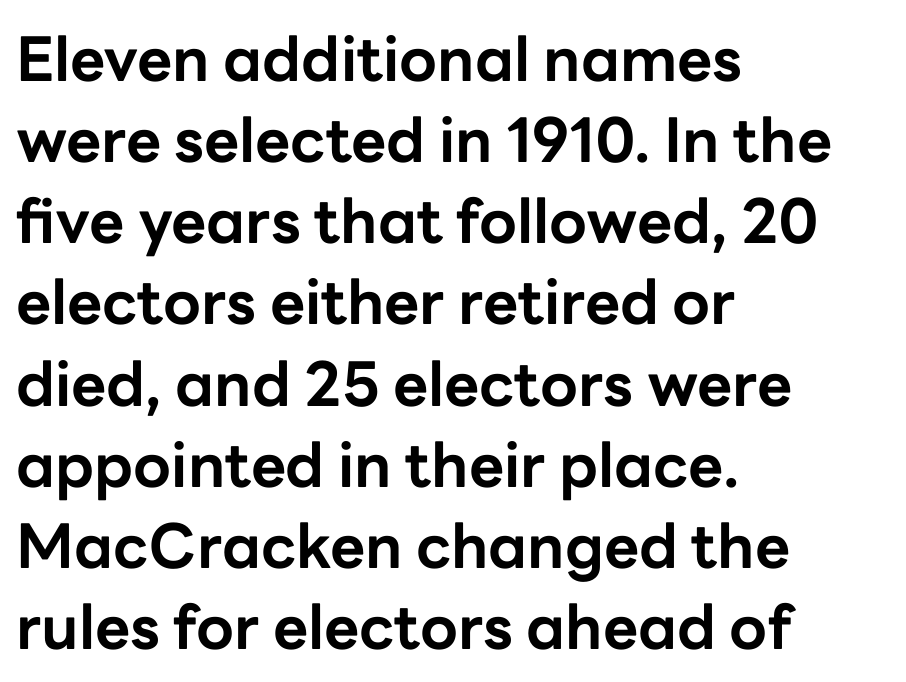
{"serif": "no", "italic": "no", "bold": "yes", "weight": "bold", "width": "normal", "stroke_contrast": "low", "x_height": "medium", "monospaced": "no", "underline": "no", "align": "left", "line_spacing": "normal", "line_spacing_ratio": 1.33, "letter_spacing": "normal", "letter_spacing_em": 0.0, "glyph_px": 61}
